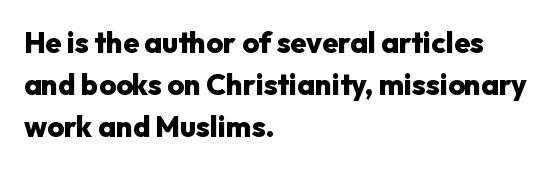
Q: Is the text bold? A: Yes.
Q: Is the text italic (slanted)? A: No, it is upright.
Q: Is the typeface a serif or a sans-serif typeface? A: Sans-serif.
Q: Is the text underlined? A: No.
Q: How is the paragraph aligned? A: Left-aligned.
Q: Is the spacing between letters normal or unusually wide? A: Normal.
Q: Is the spacing between lines tight, normal or loose? A: Normal.
Q: Width (condensed, normal, or wide)? A: Normal.
Q: Stroke contrast? A: Low.
Q: x-height? A: Medium.
Q: Monospaced? A: No.
